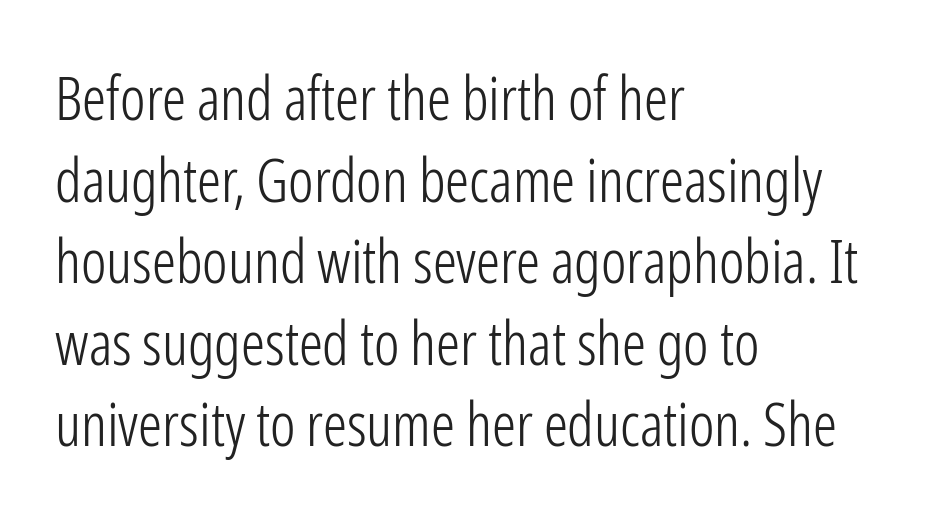
Rendered with straight, roman letterforms. Rows of type keep a routine distance in the vertical direction. Caption: standard tracking, unaltered. No extra ink here — the face is not bold. Serifs: no, the terminals of the letterforms are clean. The rag falls on the right side of this text block.
